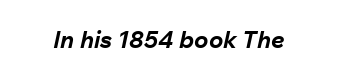
The face used here has the dense, thick strokes of a bold. The area under the type is left untouched. The rendering applies a slant to the glyphs. These lines keep a tight, regular rhythm from letter to letter.
